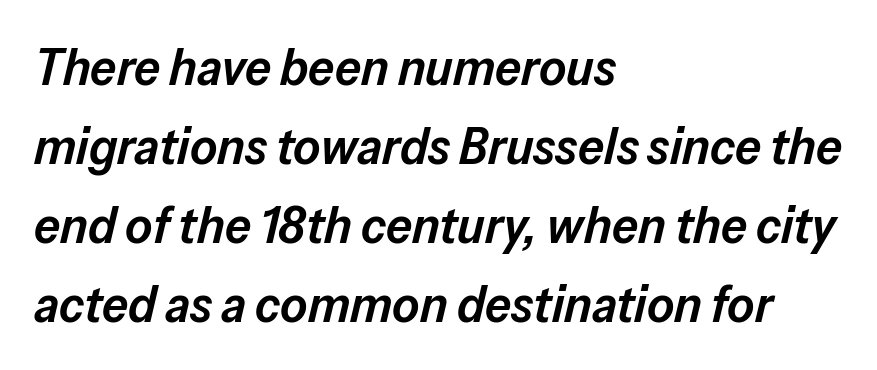
{"italic": "yes", "lean": "right", "slant_degrees": 13, "bold": "semi", "weight": "semibold", "width": "normal", "stroke_contrast": "low", "x_height": "medium", "monospaced": "no", "underline": "no", "align": "left", "line_spacing": "normal", "line_spacing_ratio": 1.52, "letter_spacing": "normal", "letter_spacing_em": 0.0, "glyph_px": 52}
